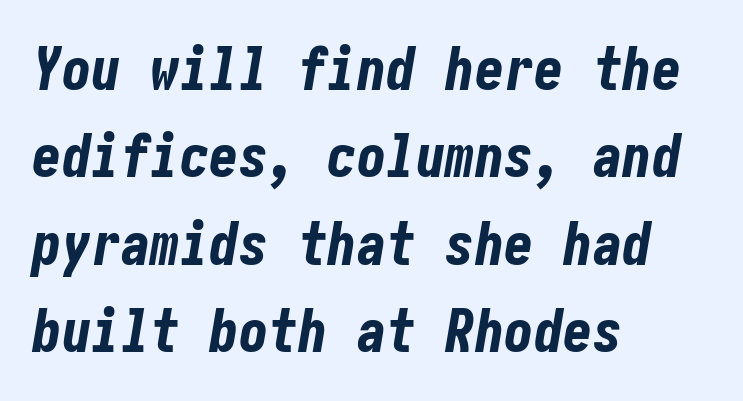
The designer left line spacing at the default. Heavy, bold letterforms. Bare-footed words on every line. Short and long lines alike share a common starting point at left. The type is set solid horizontally, with unmodified tracking. Rendered with sloped, italic letterforms.
